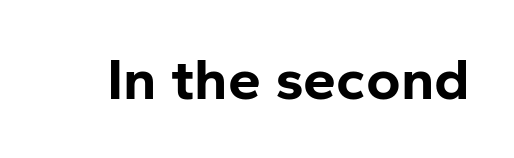
Q: Is the text bold? A: Yes.
Q: Is the text italic (slanted)? A: No, it is upright.
Q: Is the typeface a serif or a sans-serif typeface? A: Sans-serif.
Q: Is the text underlined? A: No.
Q: Is the spacing between letters normal or unusually wide? A: Normal.
Q: Width (condensed, normal, or wide)? A: Normal.
Q: Stroke contrast? A: Low.
Q: x-height? A: Medium.
Q: Monospaced? A: No.
